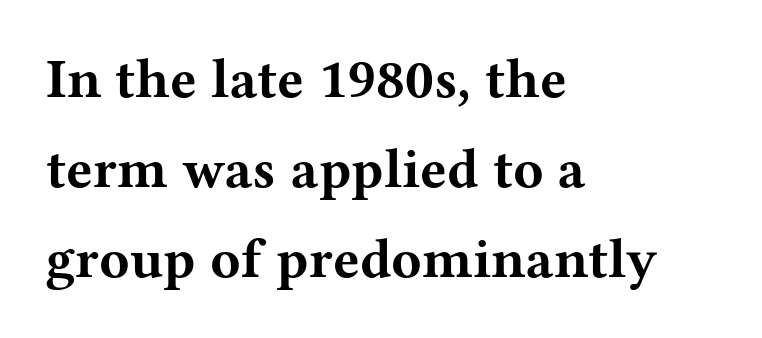
Q: Is the text bold? A: Yes.
Q: Is the text italic (slanted)? A: No, it is upright.
Q: Is the typeface a serif or a sans-serif typeface? A: Serif.
Q: Is the text underlined? A: No.
Q: How is the paragraph aligned? A: Left-aligned.
Q: Is the spacing between letters normal or unusually wide? A: Normal.
Q: Is the spacing between lines tight, normal or loose? A: Normal.
Q: Width (condensed, normal, or wide)? A: Wide.
Q: Stroke contrast? A: Medium.
Q: x-height? A: Medium.
Q: Monospaced? A: No.
